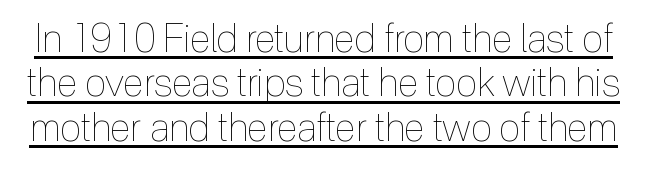
The rendering uses the underline text-decoration. These lines are rendered in a variable-pitch font. Is the type heavy? It reads as light-to-regular instead. There is no visible air inserted between adjacent glyphs.
